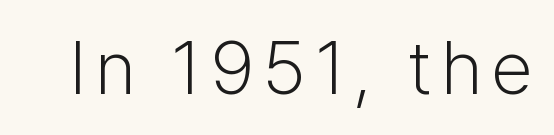
Q: Is the text bold? A: No.
Q: Is the text italic (slanted)? A: No, it is upright.
Q: Is the typeface a serif or a sans-serif typeface? A: Sans-serif.
Q: Is the text underlined? A: No.
Q: Width (condensed, normal, or wide)? A: Normal.
Q: Stroke contrast? A: Low.
Q: x-height? A: Medium.
Q: Monospaced? A: No.
